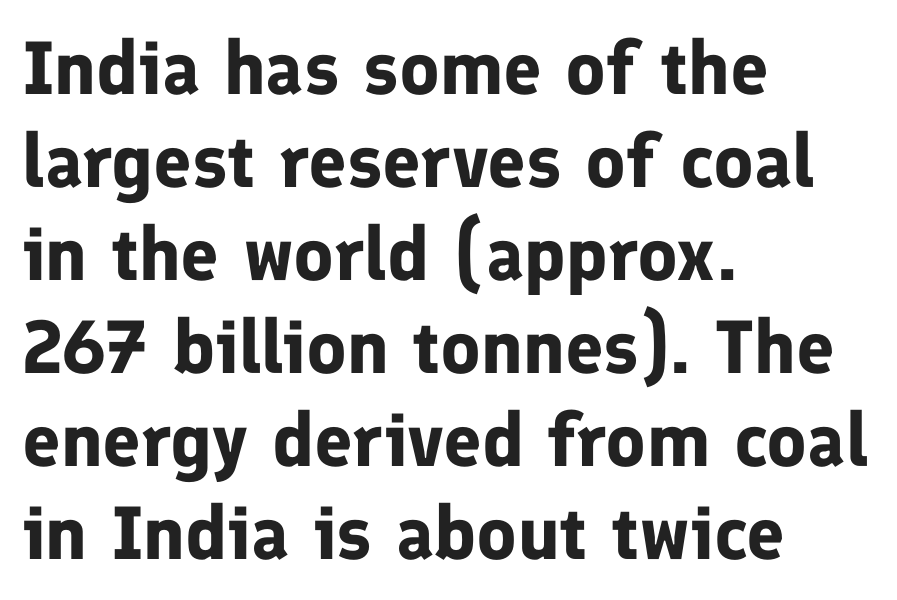
Honestly, there is no underline to notice here at all. Weight check: bold — yes, fully. The rendering uses natural spacing where letterforms have individual widths. Upright lettering throughout. How are the letters spaced? Ordinarily, with no added tracking. The compositor pushed each line to the left boundary.
